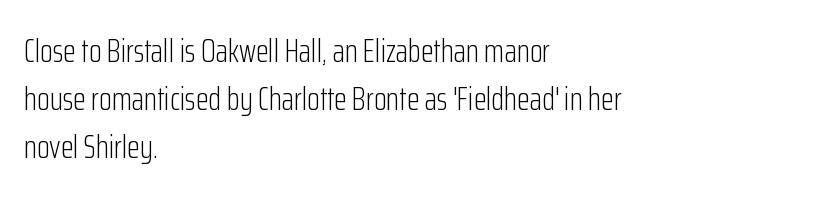
{"serif": "no", "italic": "no", "bold": "no", "weight": "light", "width": "condensed", "stroke_contrast": "low", "x_height": "medium", "monospaced": "no", "underline": "no", "align": "left", "line_spacing": "normal", "line_spacing_ratio": 1.45, "letter_spacing": "normal", "letter_spacing_em": 0.0, "glyph_px": 33}
